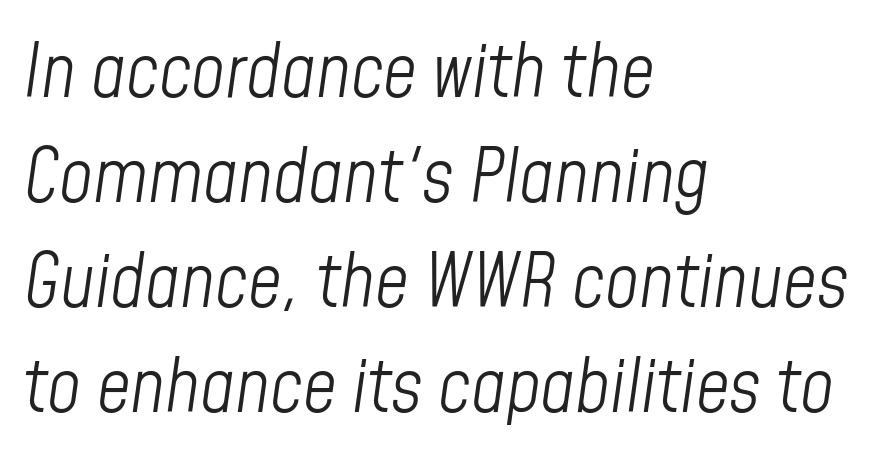
Q: Is the text bold? A: No.
Q: Is the text italic (slanted)? A: Yes, it leans right by about 8 degrees.
Q: Is the text underlined? A: No.
Q: How is the paragraph aligned? A: Left-aligned.
Q: Is the spacing between letters normal or unusually wide? A: Normal.
Q: Is the spacing between lines tight, normal or loose? A: Normal.
Q: Width (condensed, normal, or wide)? A: Condensed.
Q: Stroke contrast? A: Low.
Q: x-height? A: Medium.
Q: Monospaced? A: No.
